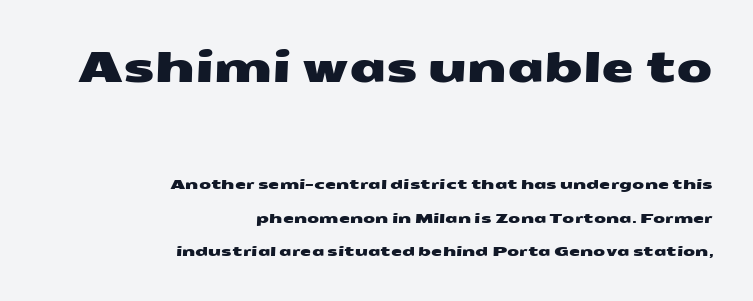
Q: Is the typeface a serif or a sans-serif typeface? A: Sans-serif.
Q: Is the text underlined? A: No.
Q: How is the paragraph aligned? A: Right-aligned.
Q: Is the spacing between letters normal or unusually wide? A: Normal.
Q: Is the spacing between lines tight, normal or loose? A: Loose.
Q: Which block of text is set in a larger size, the first (top) or the second (bottom)? A: The first (top) one.
Q: Width (condensed, normal, or wide)? A: Wide.
Q: Stroke contrast? A: Medium.
Q: x-height? A: Medium.
Q: Monospaced? A: No.
